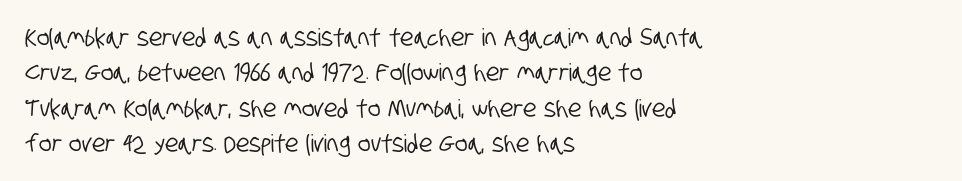
The image shows 24 px text type; set left-aligned, normal line spacing (1.47x), normal letter spacing, not underlined.
